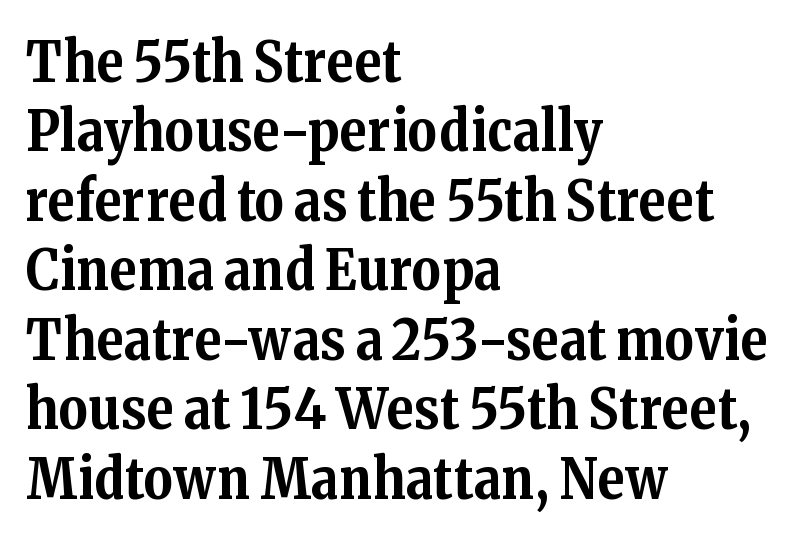
The rendering uses natural spacing where letterforms have individual widths. These words are printed bold, with thick strokes throughout. Each row of text sits above clean, open space. Each line starts at the same left margin while the right side varies. The axis of the letterforms is exactly vertical. A typesetter would label this face a serif.
